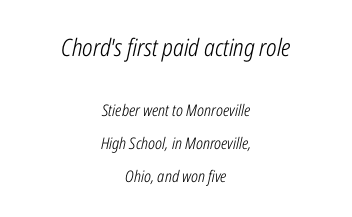
The image shows 24 px text type, italic (leaning right); set centered, loose line spacing (2.05x), normal letter spacing, not underlined; the first (top) block is 1.5x larger.
